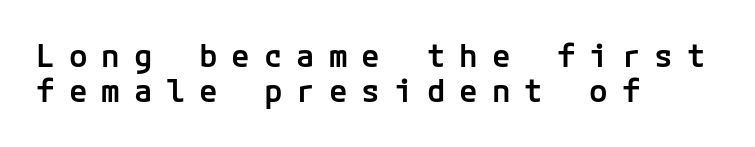
Tracking value appears strongly positive — letters spread wide. A roman cut, with each character standing at attention. The line-height multiplier appears low, near solid setting. Line starts are locked; line ends wander.
